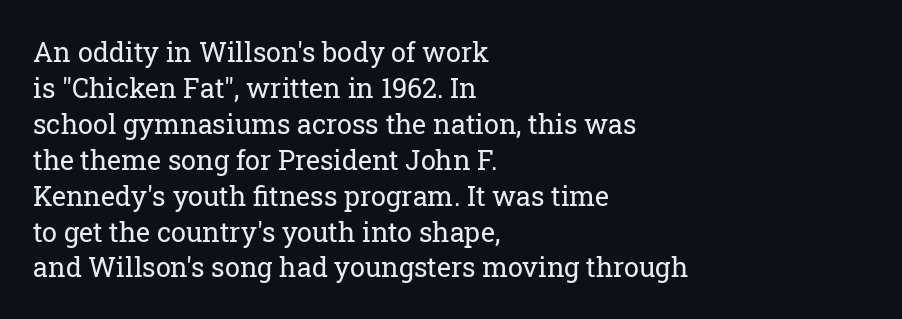
A clean baseline with only descenders dipping below it. The letters stand upright; this is a roman face. The letterforms sit shoulder to shoulder at normal distance. The compositor pushed each line to the left boundary.
